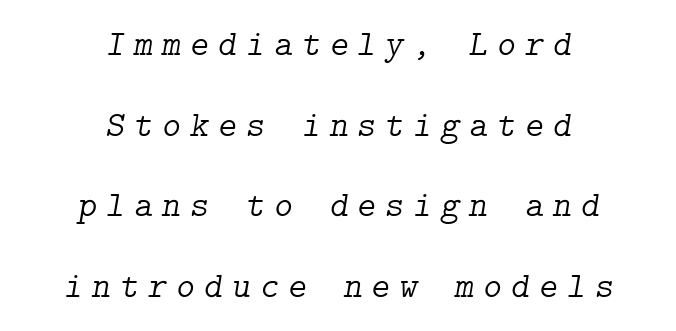
{"serif": "yes", "italic": "yes", "lean": "right", "slant_degrees": 9, "bold": "no", "weight": "light", "width": "normal", "stroke_contrast": "low", "x_height": "medium", "underline": "no", "align": "center", "line_spacing": "loose", "line_spacing_ratio": 2.24, "letter_spacing": "wide", "letter_spacing_em": 0.25, "glyph_px": 36}
